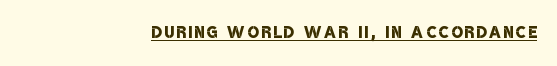
The image shows 23 px text type; set right-aligned, underlined.
